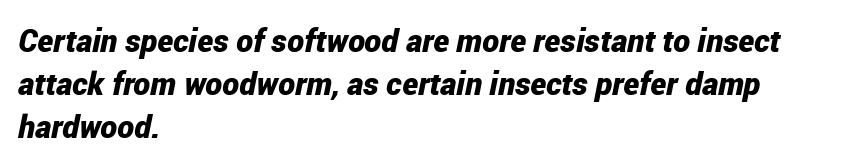
Its strokes are broad and dark, the hallmark of bold type. Words appear dense and cohesive because spacing is normal. Each letter keeps its own natural width here, so spacing adapts to shape. Leading matches the norm, producing a regular column.
